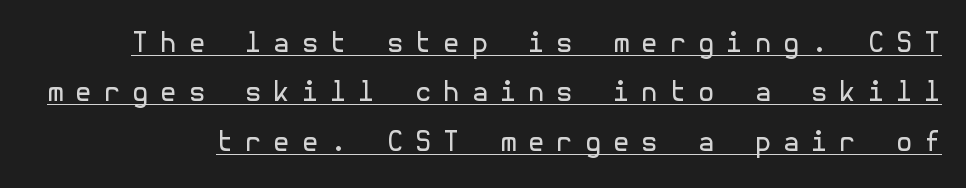
The image shows 27 px text type, upright; set line spacing 1.83x, unusually wide letter spacing (+0.43 em), underlined.
